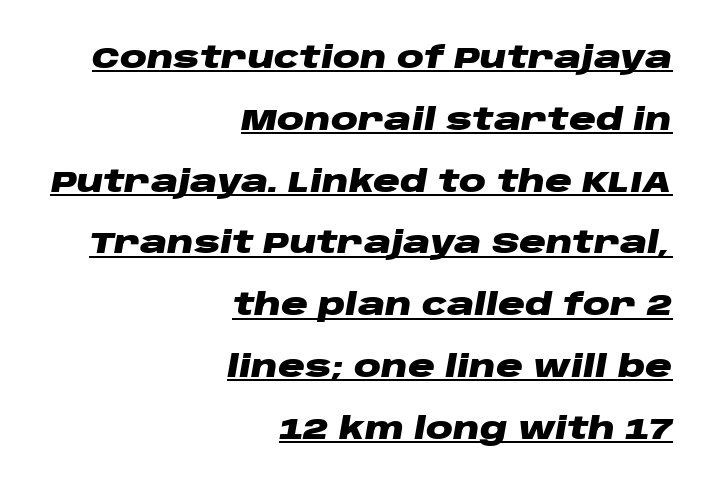
{"italic": "yes", "lean": "right", "slant_degrees": 10, "bold": "yes", "weight": "heavy", "width": "wide", "stroke_contrast": "low", "x_height": "large", "monospaced": "no", "underline": "yes", "align": "right", "line_spacing": "loose", "line_spacing_ratio": 2.06, "letter_spacing": "normal", "letter_spacing_em": 0.0, "glyph_px": 30}
